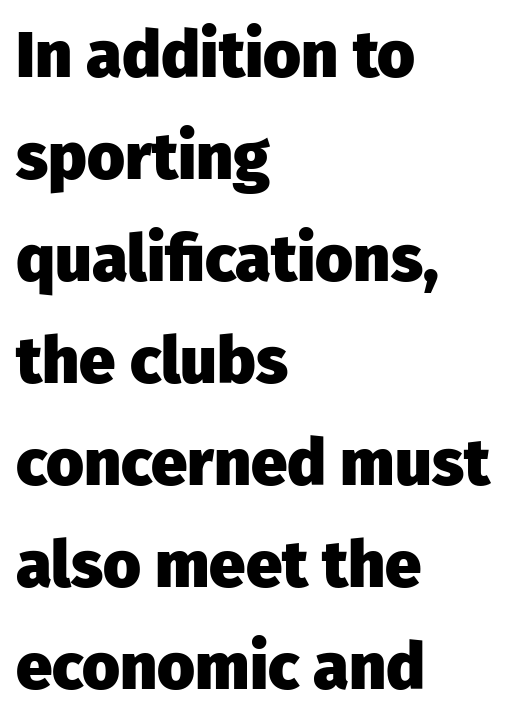
{"serif": "no", "italic": "no", "bold": "yes", "weight": "heavy", "width": "normal", "stroke_contrast": "low", "x_height": "medium", "monospaced": "no", "underline": "no", "align": "left", "line_spacing": "normal", "line_spacing_ratio": 1.57, "letter_spacing": "normal", "letter_spacing_em": 0.0, "glyph_px": 65}
